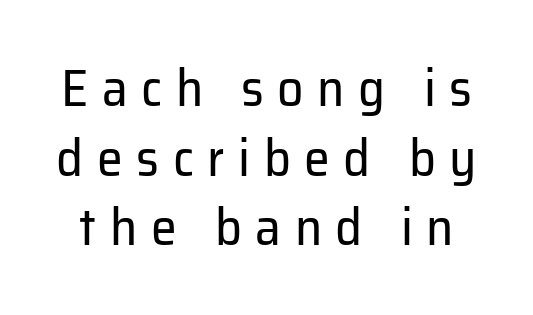
Anything drawn beneath the words? Only blank space. What kind of face is this? One without serifs — a sans. A roman cut, with each character standing at attention. The strokes carry an ordinary text weight at most. Spacing verdict: proportional, widths tailored to each character.
